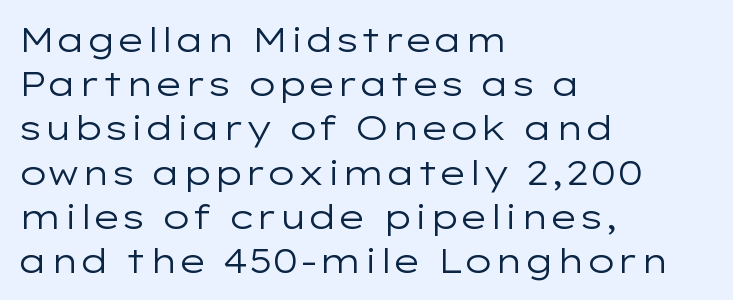
{"serif": "no", "italic": "no", "bold": "no", "weight": "regular", "width": "wide", "stroke_contrast": "low", "x_height": "medium", "monospaced": "no", "underline": "no", "align": "left", "line_spacing": "normal", "line_spacing_ratio": 1.3, "letter_spacing": "normal", "letter_spacing_em": 0.0, "glyph_px": 34}
